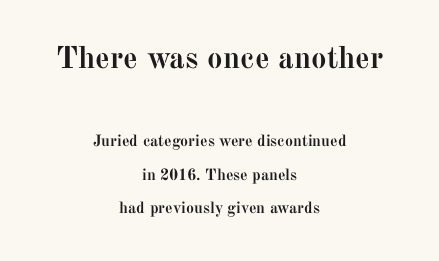
The strip under each line holds only bare page. Note: serifs present on the glyphs. The type sits square on the baseline with zero lean. A full-strength bold gives these letters their thick strokes. Short and long lines alike share a common midpoint.
